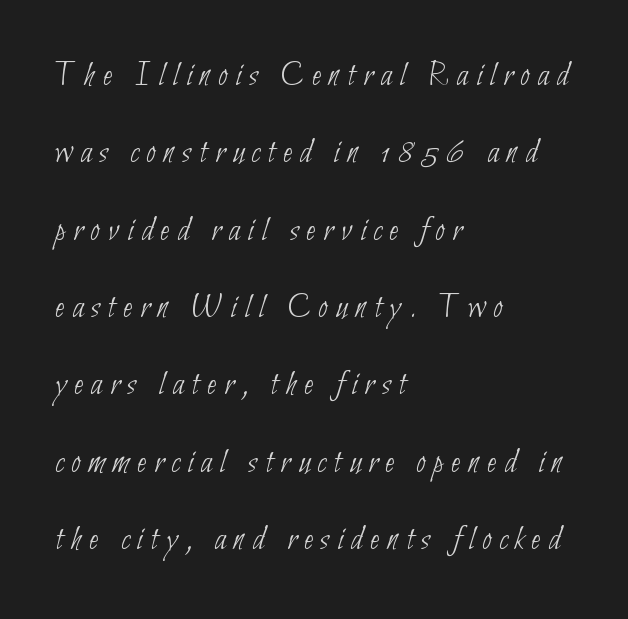
Q: Is the text bold? A: No.
Q: Is the typeface a serif or a sans-serif typeface? A: Sans-serif.
Q: Is the text underlined? A: No.
Q: How is the paragraph aligned? A: Left-aligned.
Q: Is the spacing between letters normal or unusually wide? A: Unusually wide.
Q: Is the spacing between lines tight, normal or loose? A: Loose.
Q: Width (condensed, normal, or wide)? A: Condensed.
Q: Stroke contrast? A: Low.
Q: x-height? A: Small.
Q: Monospaced? A: No.
